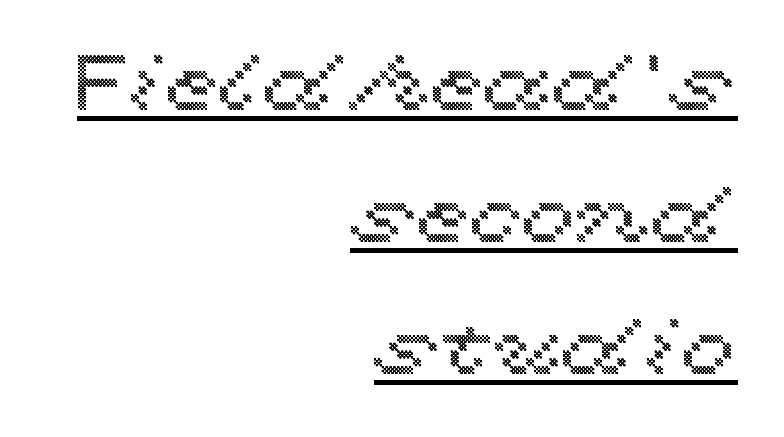
Q: Is the text italic (slanted)? A: Yes.
Q: Is the text underlined? A: Yes.
Q: How is the paragraph aligned? A: Right-aligned.
Q: Is the spacing between letters normal or unusually wide? A: Normal.
Q: Is the spacing between lines tight, normal or loose? A: Normal.
Q: Width (condensed, normal, or wide)? A: Wide.
Q: x-height? A: Medium.
Q: Monospaced? A: No.
